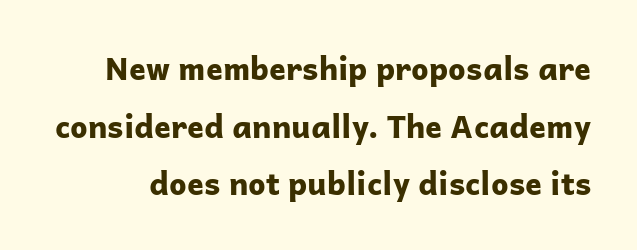
The image shows 31 px bold sans-serif type, upright; set line spacing 1.86x, normal letter spacing, not underlined; low stroke contrast and a medium x-height.
